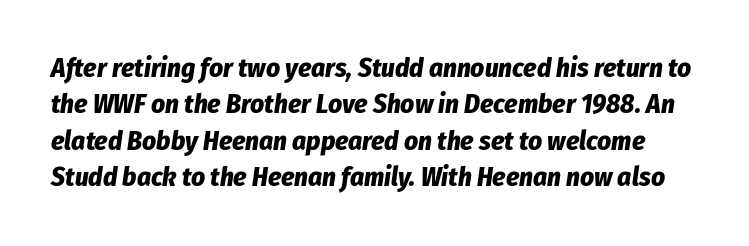
{"italic": "yes", "lean": "right", "slant_degrees": 8, "bold": "yes", "underline": "no", "line_spacing": "normal", "line_spacing_ratio": 1.35, "letter_spacing": "normal", "letter_spacing_em": 0.0, "glyph_px": 27}
